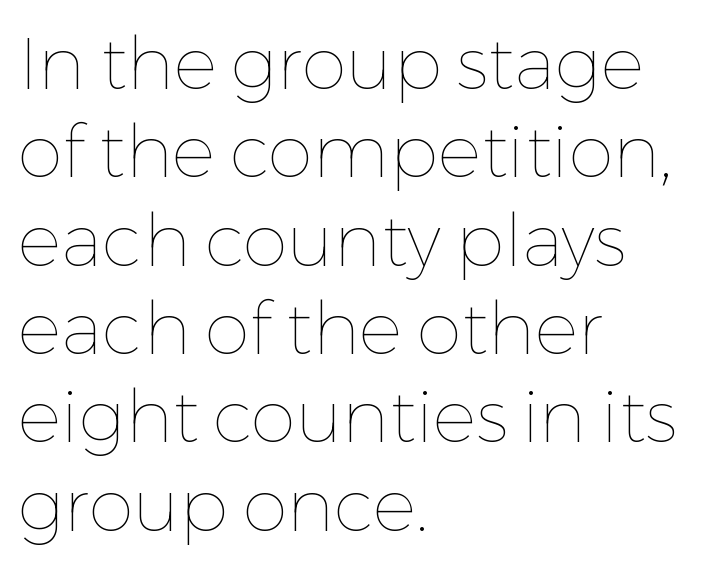
Only glyphs here, with clear space below each row. Where is the straight margin? On the left. Weight: regular or lighter. Is there any slant? The stems are plumb. You could not count columns in this text — the font is proportionally spaced.
